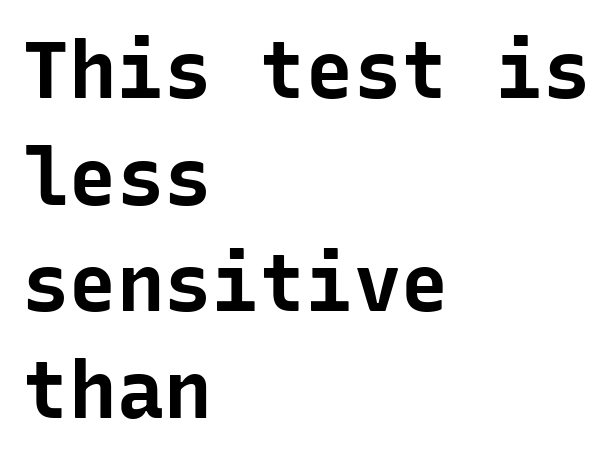
{"serif": "no", "italic": "no", "bold": "yes", "weight": "bold", "width": "normal", "stroke_contrast": "low", "x_height": "medium", "monospaced": "yes", "underline": "no", "align": "left", "line_spacing": "normal", "line_spacing_ratio": 1.35, "letter_spacing": "normal", "letter_spacing_em": 0.0, "glyph_px": 79}
